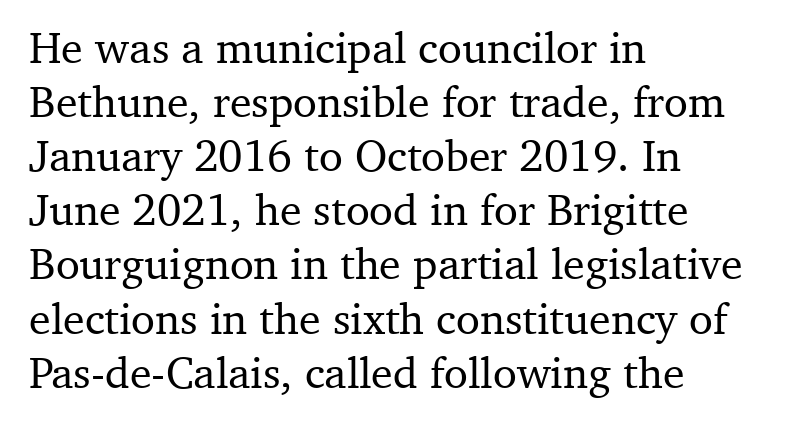
{"serif": "yes", "italic": "no", "width": "normal", "stroke_contrast": "medium", "x_height": "medium", "monospaced": "no", "underline": "no", "align": "left", "line_spacing_ratio": 1.23, "letter_spacing": "normal", "letter_spacing_em": 0.0, "glyph_px": 44}
